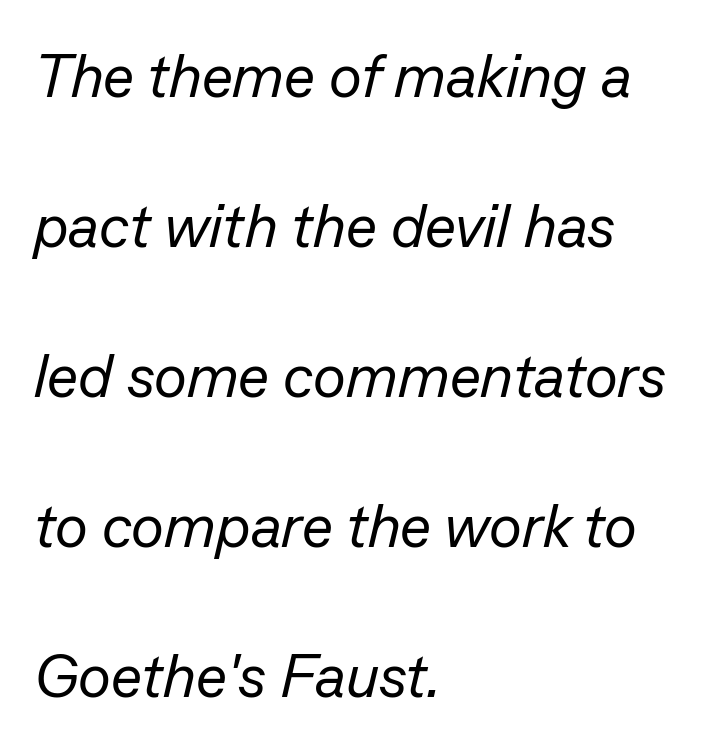
Q: Is the text bold? A: No.
Q: Is the text italic (slanted)? A: Yes, it leans right by about 13 degrees.
Q: Is the text underlined? A: No.
Q: How is the paragraph aligned? A: Left-aligned.
Q: Is the spacing between letters normal or unusually wide? A: Normal.
Q: Is the spacing between lines tight, normal or loose? A: Loose.
Q: Width (condensed, normal, or wide)? A: Normal.
Q: Stroke contrast? A: Low.
Q: x-height? A: Medium.
Q: Monospaced? A: No.
